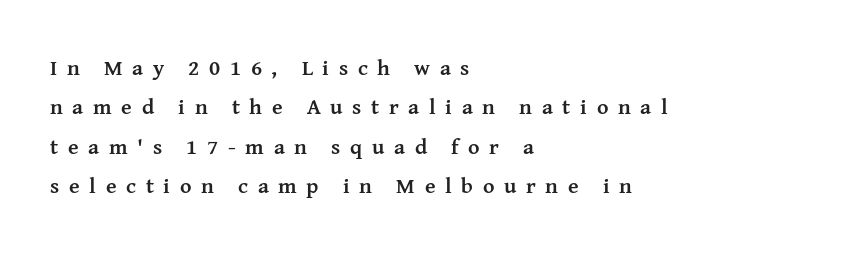
{"italic": "no", "bold": "yes", "underline": "no", "align": "left", "line_spacing_ratio": 1.79, "letter_spacing": "wide", "letter_spacing_em": 0.44, "glyph_px": 22}
